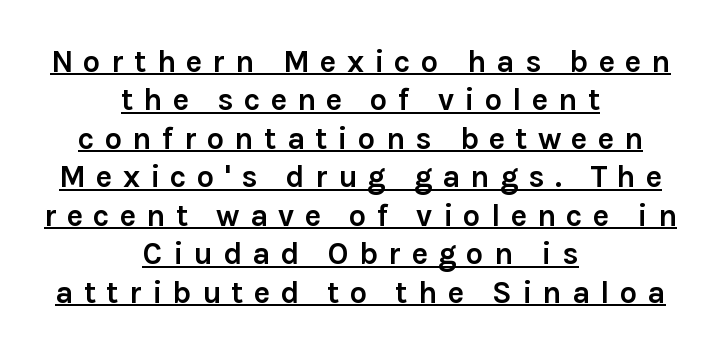
Upright lettering throughout. The rendered words wear a rule along their underside. The rendering uses natural spacing where letterforms have individual widths. The font family rendered here belongs to the sans-serif group. The letters are bold, with thick, heavy strokes.
